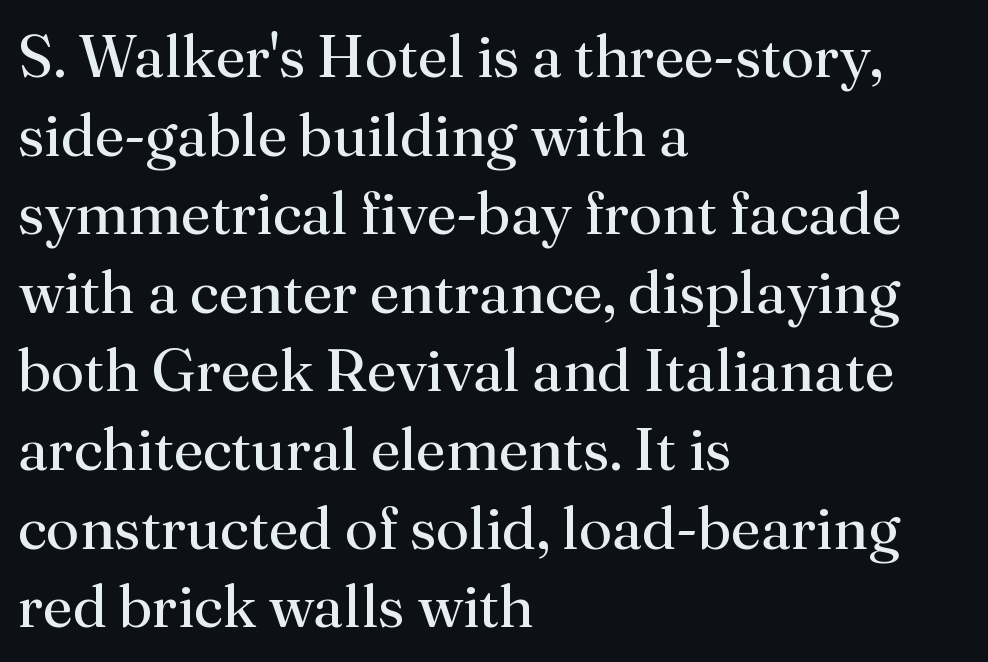
The image shows 60 px regular-weight serif type, upright; set left-aligned, normal line spacing (1.31x), normal letter spacing, not underlined; medium stroke contrast and a small x-height.
